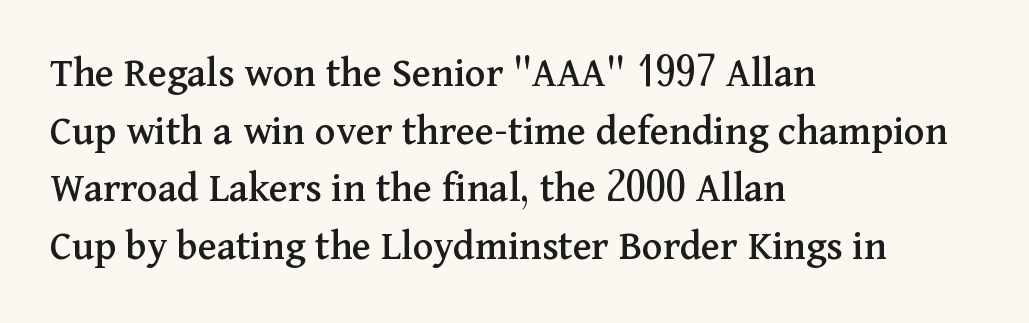
Students, note that the glyphs here touch the page at normal intervals. The space between consecutive lines is moderate. Has an underline been added? It has not. The font's upright variant was chosen for this text. Does the copy run flush right? No — it runs flush left.
